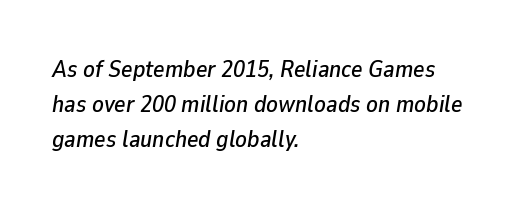
These lines keep a tight, regular rhythm from letter to letter. Casual observation: everything's shoved over to the left. Rule under the text: the space is simply empty. The passage shown leans; its letterforms are oblique. Quick note: interline space is typical.
